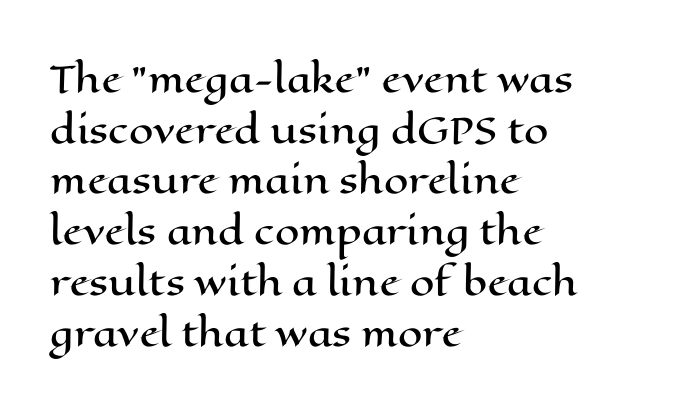
{"italic": "no", "width": "wide", "stroke_contrast": "high", "x_height": "medium", "monospaced": "no", "underline": "no", "align": "left", "line_spacing": "normal", "line_spacing_ratio": 1.45, "letter_spacing": "normal", "letter_spacing_em": 0.0, "glyph_px": 35}
